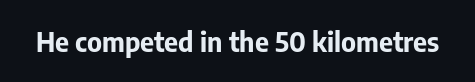
Q: Is the text bold? A: Yes.
Q: Is the text italic (slanted)? A: No, it is upright.
Q: Is the text underlined? A: No.
Q: Is the spacing between letters normal or unusually wide? A: Normal.
